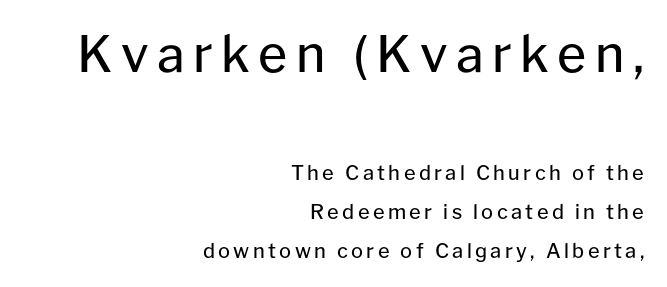
{"serif": "no", "italic": "no", "bold": "no", "weight": "regular", "width": "normal", "stroke_contrast": "low", "x_height": "medium", "monospaced": "no", "underline": "no", "align": "right", "line_spacing": "loose", "line_spacing_ratio": 1.94, "larger_block": "first", "size_ratio": 2.5, "glyph_px": 50}
